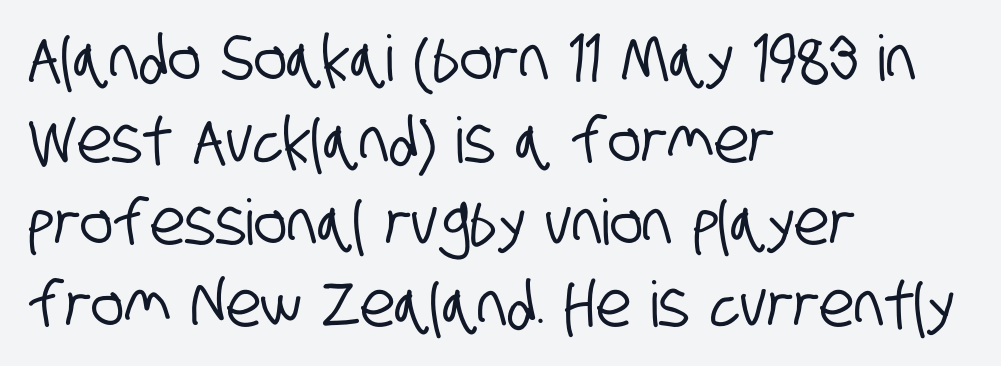
Casual observation: everything's shoved over to the left. Descenders are the only things crossing below the line. Horizontal bands of white between lines are of average thickness. No feet cap the strokes, marking this as sans-serif type. Do the characters align in a grid? No, the font is proportional.
